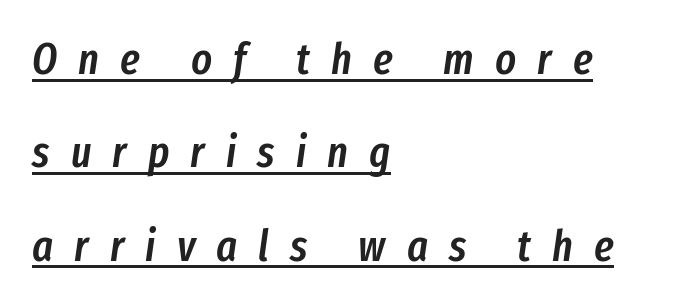
The passage shown is semibold, sitting just below true bold. Horizontally, the lines are justified to the leading edge only. Students, note that the glyphs here are deliberately spaced far apart. The face used here appears with an underline applied. Observe the lean: these are italic letterforms.
